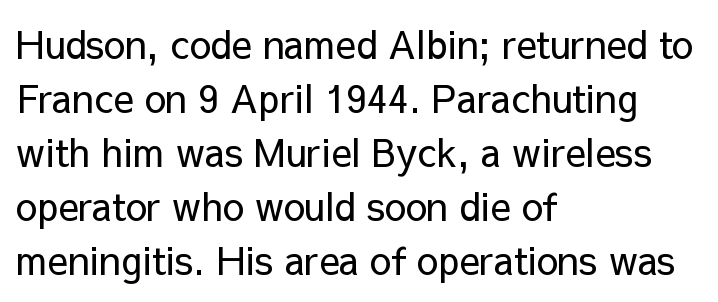
The image shows 38 px regular-weight sans-serif type, upright; set left-aligned, normal line spacing (1.42x), normal letter spacing, not underlined; low stroke contrast and a medium x-height.
